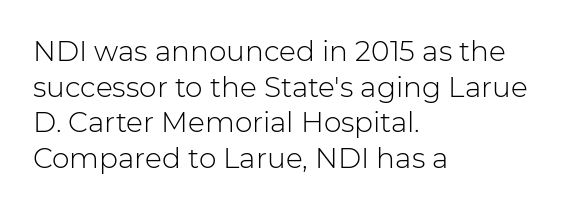
The horizontal fit of the characters is conventional and even. Left-aligned paragraph, ragged on the right. No word sits above an underline. Note the varied advance widths — an 'i' is clearly narrower than an 'm'.
